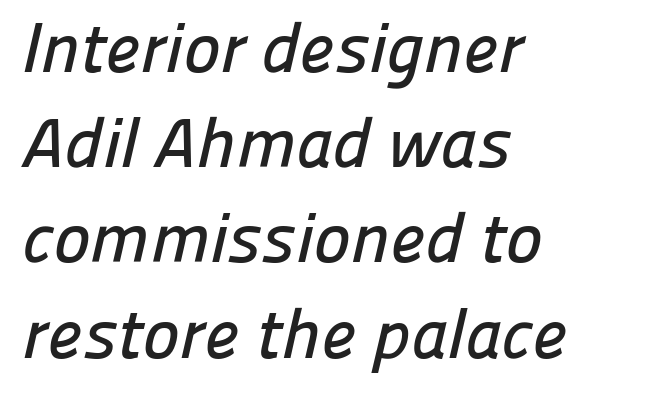
{"serif": "no", "width": "normal", "stroke_contrast": "low", "x_height": "medium", "monospaced": "no", "underline": "no", "align": "left", "line_spacing": "normal", "line_spacing_ratio": 1.36, "letter_spacing": "normal", "letter_spacing_em": 0.0, "glyph_px": 70}
